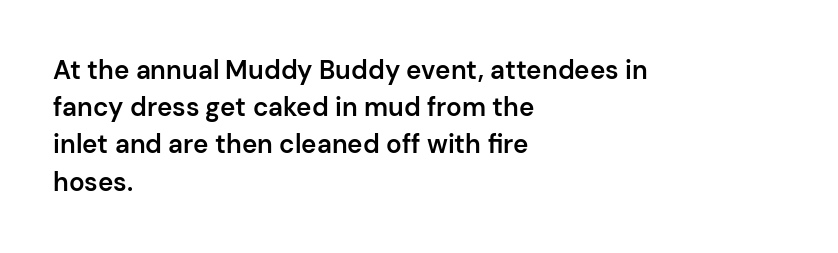
Q: Is the text bold? A: Semi-bold.
Q: Is the text italic (slanted)? A: No, it is upright.
Q: Is the text underlined? A: No.
Q: How is the paragraph aligned? A: Left-aligned.
Q: Is the spacing between letters normal or unusually wide? A: Normal.
Q: Is the spacing between lines tight, normal or loose? A: Normal.
